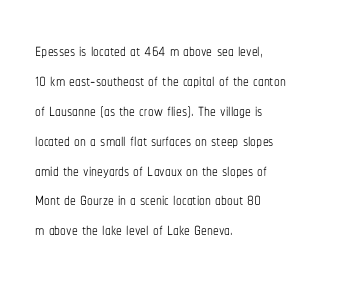
The lines are quadded left. The font sits on the lighter half of the weight spectrum, regular included. Tracking here is standard; glyphs follow each other at the usual distance. Italic? Not at all — the glyphs are vertical. Rule under the text: the space is simply empty.
